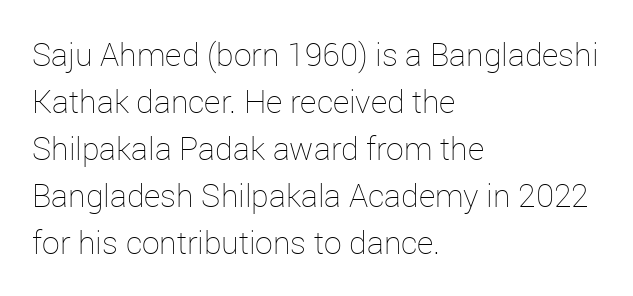
The vertical gap from one line to the next is medium. In CSS terms this would be text-align: left. Default kerning and tracking; the words read as compact shapes. In terms of posture, this sample is upright. Nothing heavy about these letters — not bold at all. The area under the type is left untouched.
